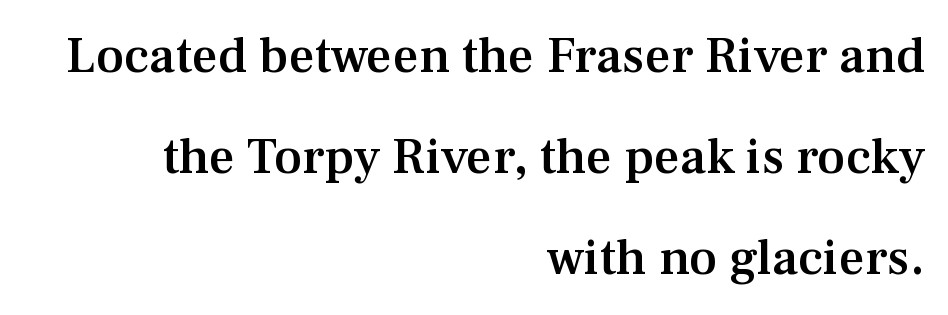
Leading is clearly above the norm, producing a sparse column. The font family rendered here belongs to the serif group. Letters rest on an invisible, unmarked baseline. The rendering keeps characters at their native spacing.
